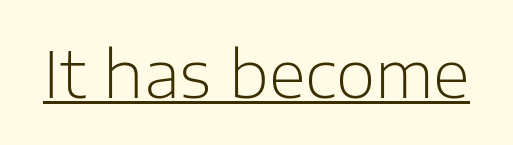
Q: Is the text bold? A: No.
Q: Is the text italic (slanted)? A: No, it is upright.
Q: Is the typeface a serif or a sans-serif typeface? A: Sans-serif.
Q: Is the text underlined? A: Yes.
Q: Is the spacing between letters normal or unusually wide? A: Normal.
Q: Width (condensed, normal, or wide)? A: Normal.
Q: Stroke contrast? A: Low.
Q: x-height? A: Medium.
Q: Monospaced? A: No.
